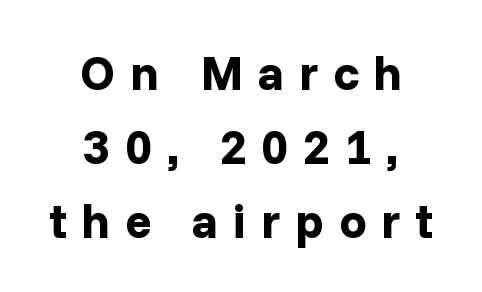
Q: Is the text bold? A: Yes.
Q: Is the text italic (slanted)? A: No, it is upright.
Q: Is the typeface a serif or a sans-serif typeface? A: Sans-serif.
Q: Is the text underlined? A: No.
Q: How is the paragraph aligned? A: Centered.
Q: Is the spacing between letters normal or unusually wide? A: Unusually wide.
Q: Is the spacing between lines tight, normal or loose? A: Normal.
Q: Width (condensed, normal, or wide)? A: Normal.
Q: Stroke contrast? A: Low.
Q: x-height? A: Medium.
Q: Monospaced? A: No.
